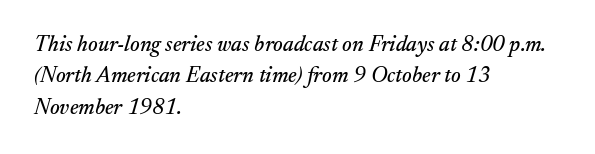
The image shows 22 px text type, italic (leaning right); set left-aligned, normal line spacing (1.43x), normal letter spacing, not underlined.
